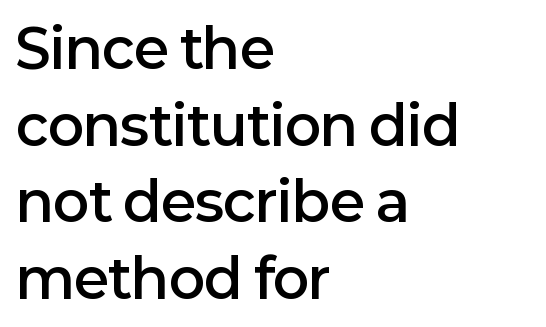
The tracking reads as untouched default to a designer's eye. The passage is arranged the way most books set body copy — flush left. Nobody drew a line under any word here. The block of text has a typical density, with ordinary space between rows. In terms of letterform style, serifs are entirely absent.
